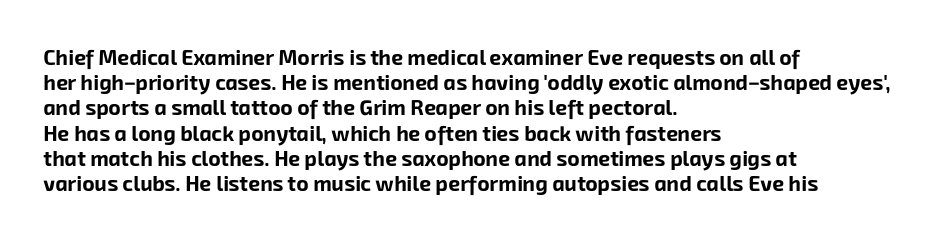
A clean baseline with only descenders dipping below it. Plenty of ink on the page — the face is bold. The lines in this sample share a left origin and differ only in where they stop. Default kerning and tracking; the words read as compact shapes.
